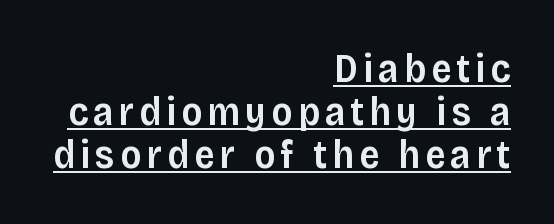
{"serif": "no", "italic": "no", "bold": "semi", "weight": "semibold", "width": "normal", "stroke_contrast": "low", "x_height": "large", "monospaced": "no", "underline": "yes", "align": "right", "line_spacing": "tight", "line_spacing_ratio": 1.08, "glyph_px": 40}
